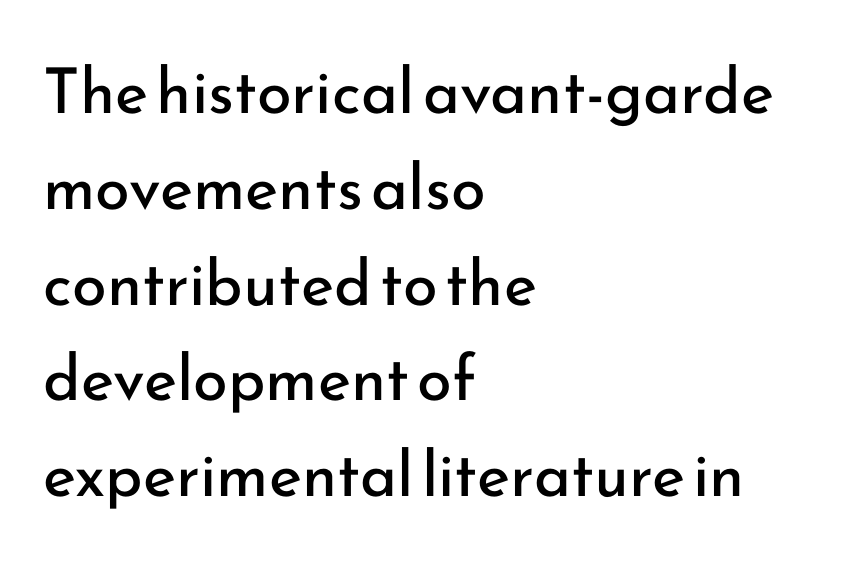
The image shows 63 px regular-weight sans-serif type, upright; set left-aligned, normal line spacing (1.52x), normal letter spacing, not underlined; low stroke contrast and a small x-height.
